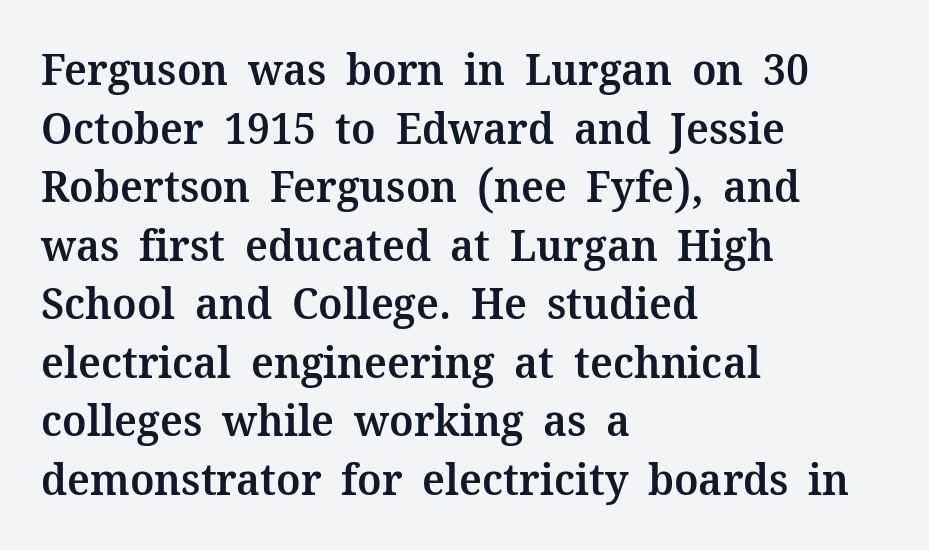
The image shows 44 px semibold serif type, upright; set left-aligned, normal line spacing (1.33x), normal letter spacing, not underlined; medium stroke contrast and a medium x-height.
